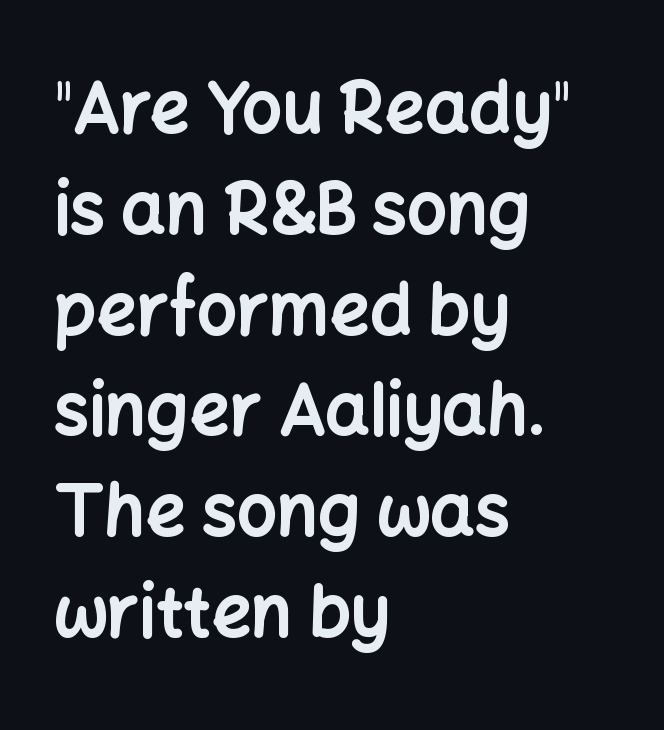
Has an underline been added? It has not. It's the straight-up-and-down kind of type. Thick stems and heavy bowls — unmistakably bold. Looks like regular typesetting: each glyph gets only the width it needs. In terms of letterspacing, this is plain default setting.
